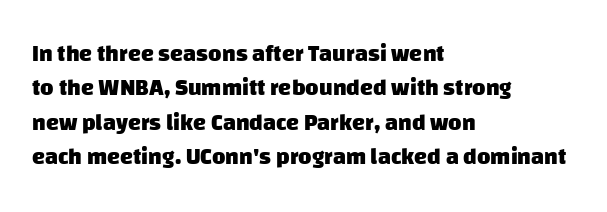
{"bold": "yes", "underline": "no", "align": "left", "line_spacing": "normal", "line_spacing_ratio": 1.5, "letter_spacing": "normal", "letter_spacing_em": 0.0, "glyph_px": 23}
